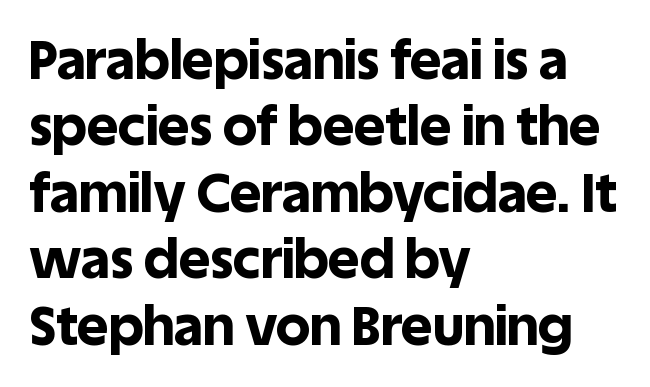
Q: Is the text bold? A: Yes.
Q: Is the text italic (slanted)? A: No, it is upright.
Q: Is the typeface a serif or a sans-serif typeface? A: Sans-serif.
Q: Is the text underlined? A: No.
Q: How is the paragraph aligned? A: Left-aligned.
Q: Is the spacing between letters normal or unusually wide? A: Normal.
Q: Width (condensed, normal, or wide)? A: Normal.
Q: x-height? A: Large.
Q: Monospaced? A: No.
